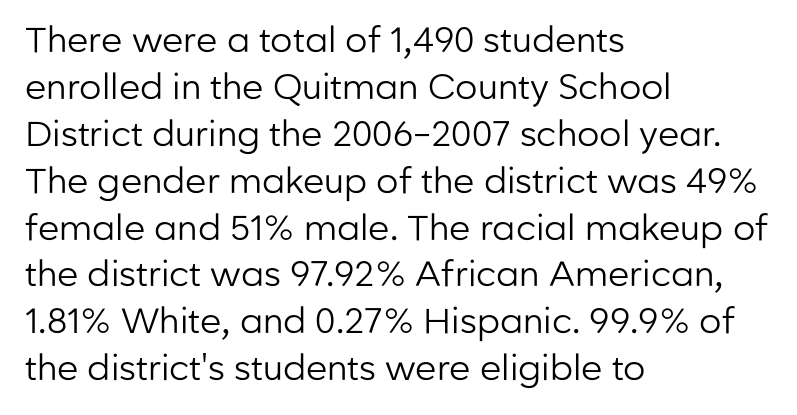
{"serif": "no", "italic": "no", "bold": "no", "weight": "regular", "width": "normal", "stroke_contrast": "low", "x_height": "medium", "monospaced": "no", "underline": "no", "align": "left", "line_spacing": "normal", "line_spacing_ratio": 1.34, "letter_spacing": "normal", "letter_spacing_em": 0.0, "glyph_px": 35}
